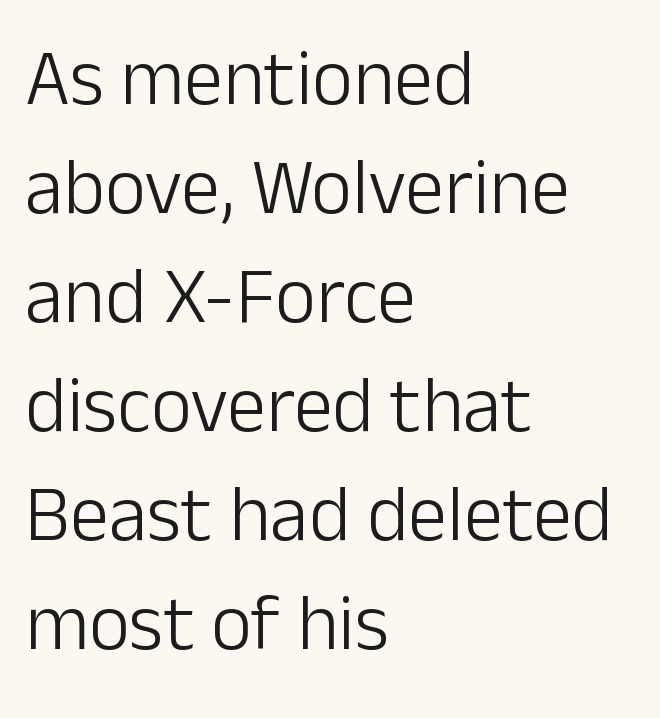
{"serif": "no", "italic": "no", "bold": "no", "weight": "light", "width": "normal", "stroke_contrast": "low", "x_height": "medium", "monospaced": "no", "underline": "no", "align": "left", "line_spacing": "normal", "line_spacing_ratio": 1.38, "letter_spacing": "normal", "letter_spacing_em": 0.0, "glyph_px": 79}
